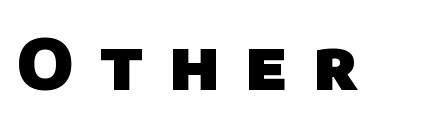
Q: Is the text bold? A: Yes.
Q: Is the typeface a serif or a sans-serif typeface? A: Sans-serif.
Q: Is the text underlined? A: No.
Q: Is the spacing between letters normal or unusually wide? A: Unusually wide.
Q: Width (condensed, normal, or wide)? A: Normal.
Q: Stroke contrast? A: Low.
Q: x-height? A: Large.
Q: Monospaced? A: No.
